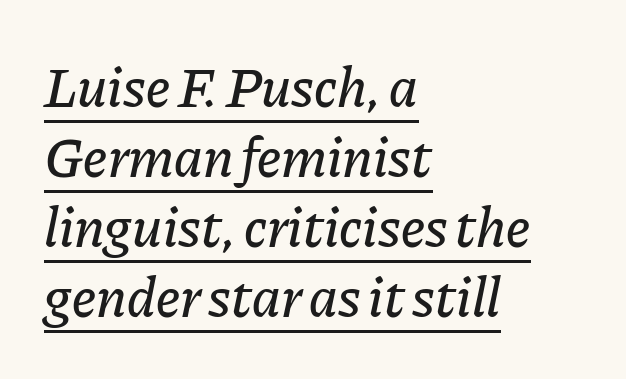
The image shows 56 px text type, italic (leaning right); set left-aligned, normal line spacing (1.25x), normal letter spacing, underlined; low stroke contrast and a medium x-height.
